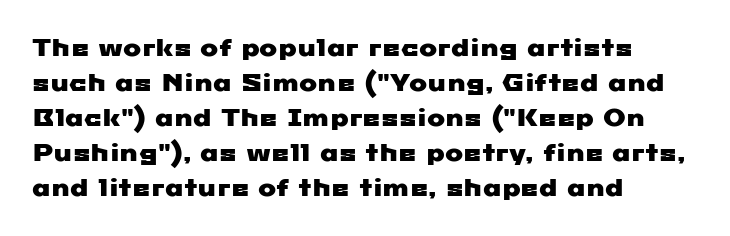
The image shows 24 px text type; set left-aligned, normal line spacing (1.46x), normal letter spacing, not underlined.
